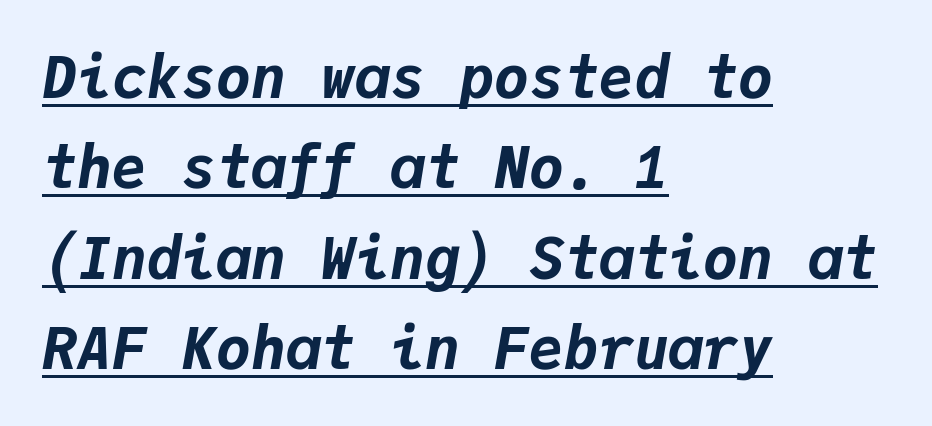
The font's italic variant was chosen for this text. Thick stems and heavy bowls — unmistakably bold. Quick note: underline on. The passage shown has conventional tracking throughout.
